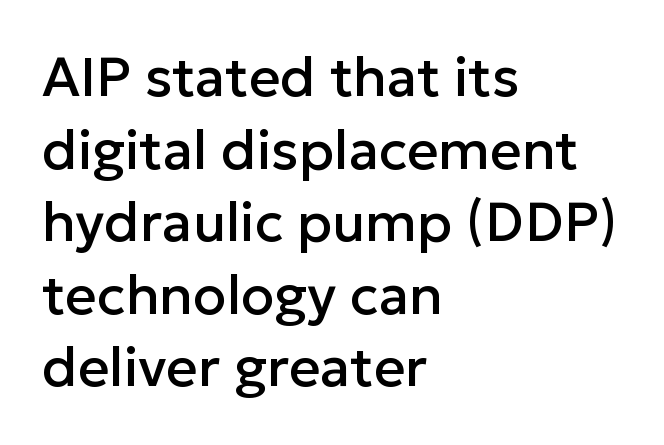
{"serif": "no", "italic": "no", "width": "normal", "stroke_contrast": "low", "x_height": "medium", "monospaced": "no", "underline": "no", "align": "left", "line_spacing": "normal", "line_spacing_ratio": 1.32, "letter_spacing": "normal", "letter_spacing_em": 0.0, "glyph_px": 55}
